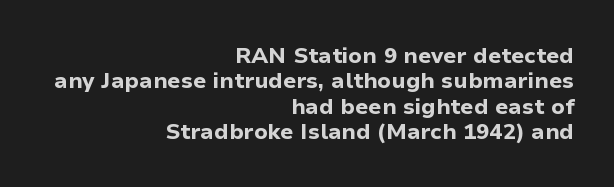
Q: Is the text bold? A: Yes.
Q: Is the text italic (slanted)? A: No, it is upright.
Q: Is the text underlined? A: No.
Q: How is the paragraph aligned? A: Right-aligned.
Q: Is the spacing between letters normal or unusually wide? A: Normal.
Q: Is the spacing between lines tight, normal or loose? A: Tight.
